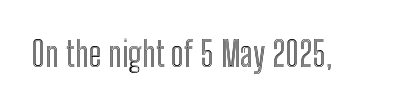
Q: Is the text italic (slanted)? A: No, it is upright.
Q: Is the text underlined? A: No.
Q: Is the spacing between letters normal or unusually wide? A: Normal.
Q: Width (condensed, normal, or wide)? A: Condensed.
Q: x-height? A: Medium.
Q: Monospaced? A: No.
